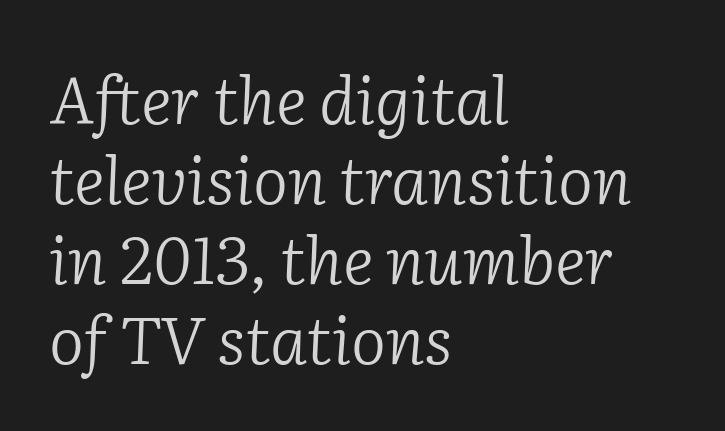
Short and long lines alike share a common starting point at left. Look at the tracking — it's just the regular setting, nothing added. Letterform terminals end in serifs throughout the passage. Spacing verdict: proportional, widths tailored to each character.
